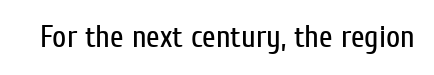
{"serif": "no", "italic": "no", "bold": "no", "weight": "regular", "width": "condensed", "stroke_contrast": "low", "x_height": "medium", "monospaced": "no", "underline": "no", "letter_spacing": "normal", "letter_spacing_em": 0.0, "glyph_px": 31}
